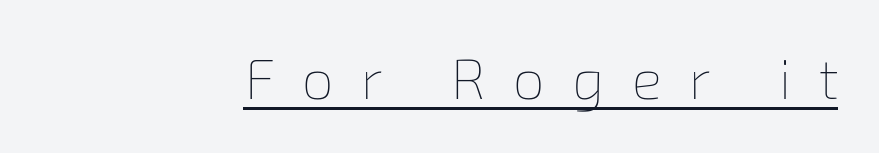
Teacher's note: observe the even right margin — that is flush-right alignment. The letterforms sit at book weight or below. Someone cranked the tracking dial way up on this one. Has an underline been added? It has. Spacing verdict: proportional, widths tailored to each character.
